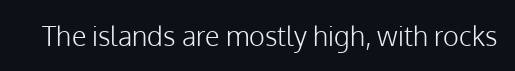
{"italic": "no", "bold": "no", "underline": "no", "letter_spacing": "normal", "letter_spacing_em": 0.0, "glyph_px": 27}
